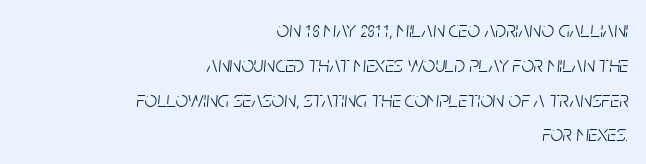
Q: Is the text bold? A: No.
Q: Is the text italic (slanted)? A: Yes, it leans right by about 5 degrees.
Q: Is the text underlined? A: No.
Q: How is the paragraph aligned? A: Right-aligned.
Q: Is the spacing between letters normal or unusually wide? A: Normal.
Q: Is the spacing between lines tight, normal or loose? A: Normal.
